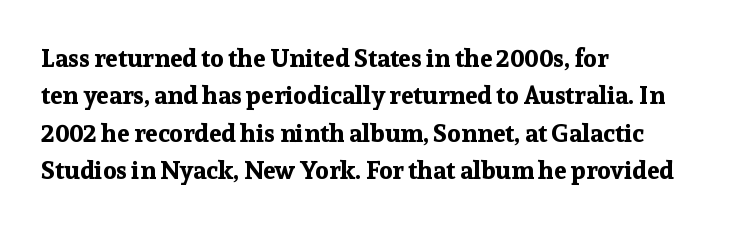
Q: Is the text bold? A: Yes.
Q: Is the text italic (slanted)? A: No, it is upright.
Q: Is the text underlined? A: No.
Q: How is the paragraph aligned? A: Left-aligned.
Q: Is the spacing between letters normal or unusually wide? A: Normal.
Q: Is the spacing between lines tight, normal or loose? A: Normal.
